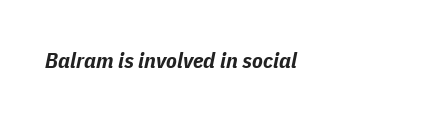
{"italic": "yes", "lean": "right", "slant_degrees": 11, "bold": "yes", "underline": "no", "align": "left", "letter_spacing": "normal", "letter_spacing_em": 0.0, "glyph_px": 22}
